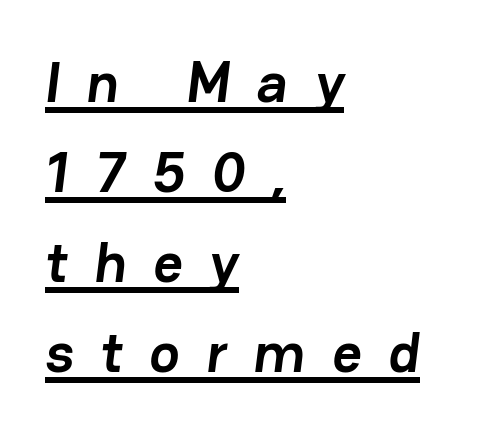
Leading matches the norm, producing a regular column. Regarding serifs, this sample does without them. Someone cranked the tracking dial way up on this one. This rendering uses left alignment, leaving the right contour irregular. On the weight axis this lands at bold, roughly 700. Has an underline been added? It has.
